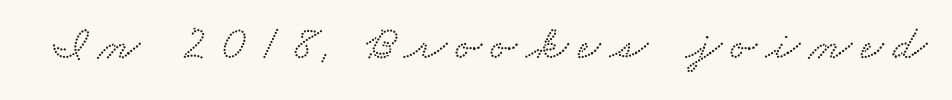
The image shows 49 px wide serif type; set not underlined; low stroke contrast and a small x-height.
